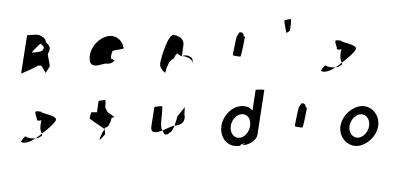
The image shows 70 px sans-serif type; set tight line spacing (1.01x), unusually wide letter spacing (+0.46 em), not underlined; low stroke contrast and a large x-height.
